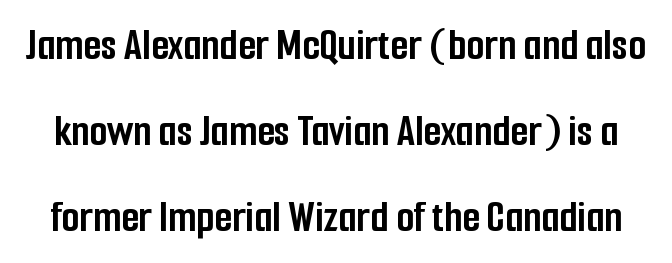
Q: Is the text bold? A: Yes.
Q: Is the text italic (slanted)? A: No, it is upright.
Q: Is the typeface a serif or a sans-serif typeface? A: Sans-serif.
Q: Is the text underlined? A: No.
Q: Is the spacing between letters normal or unusually wide? A: Normal.
Q: Width (condensed, normal, or wide)? A: Condensed.
Q: Stroke contrast? A: Low.
Q: x-height? A: Medium.
Q: Monospaced? A: No.
